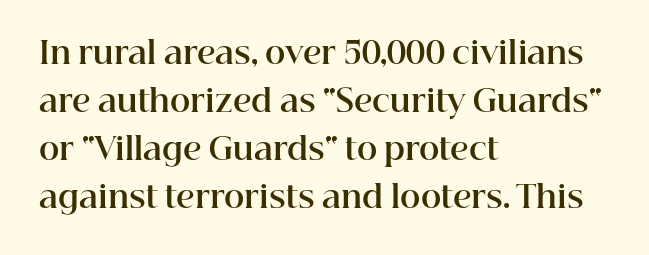
Q: Is the text bold? A: Yes.
Q: Is the text italic (slanted)? A: No, it is upright.
Q: Is the typeface a serif or a sans-serif typeface? A: Serif.
Q: Is the text underlined? A: No.
Q: How is the paragraph aligned? A: Left-aligned.
Q: Is the spacing between letters normal or unusually wide? A: Normal.
Q: Is the spacing between lines tight, normal or loose? A: Normal.
Q: Width (condensed, normal, or wide)? A: Normal.
Q: Stroke contrast? A: High.
Q: x-height? A: Medium.
Q: Monospaced? A: No.
